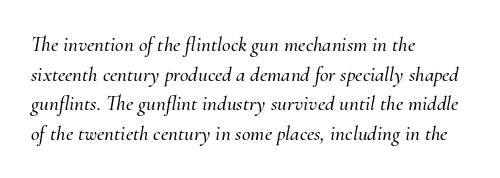
Q: Is the text italic (slanted)? A: Yes, it leans right by about 10 degrees.
Q: Is the text underlined? A: No.
Q: How is the paragraph aligned? A: Left-aligned.
Q: Is the spacing between letters normal or unusually wide? A: Normal.
Q: Is the spacing between lines tight, normal or loose? A: Normal.
